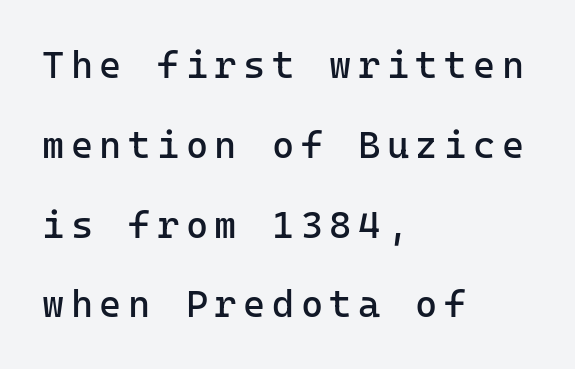
A sans-serif font was chosen for this passage. Has an underline been added? It has not. Left-aligned paragraph, ragged on the right. The face used here is monospaced, like something from a code editor. The letters stand upright; this is a roman face. Horizontal bands of white between lines are thick stripes.
